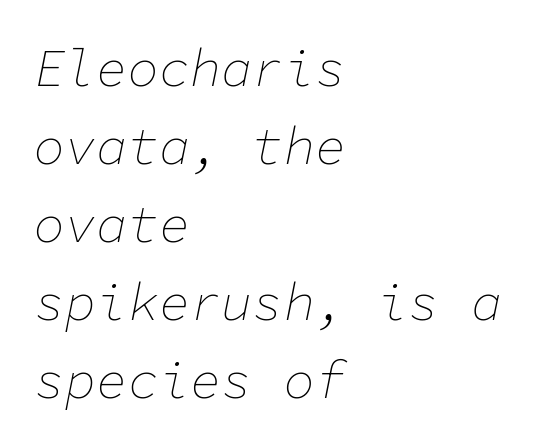
The image shows 52 px thin type, italic (leaning right), monospaced; set left-aligned, normal line spacing (1.5x), normal letter spacing, not underlined; low stroke contrast and a medium x-height.
